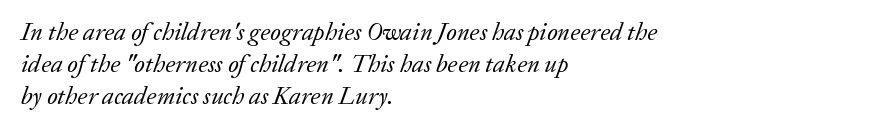
The specimen omits any rule beneath the text block's lines. Horizontal alignment here is leftward, the default for most running prose. Short note: letters normally spaced. An italicized treatment has been applied to the whole sample.
